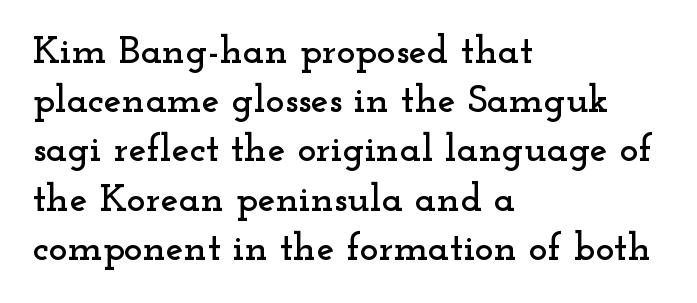
The image shows 40 px wide serif type, upright; set left-aligned, line spacing 1.23x, normal letter spacing, not underlined; low stroke contrast and a small x-height.
